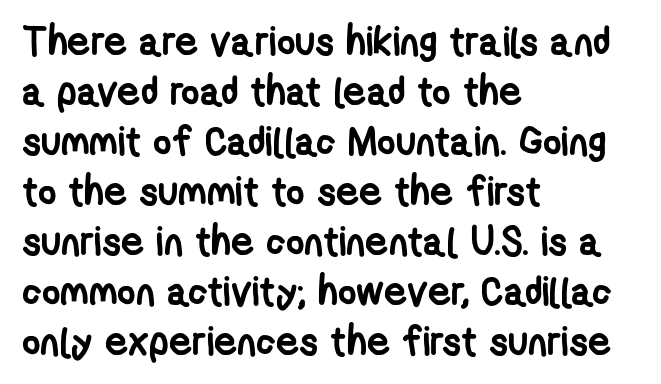
Q: Is the text bold? A: Yes.
Q: Is the typeface a serif or a sans-serif typeface? A: Sans-serif.
Q: Is the text underlined? A: No.
Q: How is the paragraph aligned? A: Left-aligned.
Q: Is the spacing between letters normal or unusually wide? A: Normal.
Q: Is the spacing between lines tight, normal or loose? A: Normal.
Q: Width (condensed, normal, or wide)? A: Condensed.
Q: Stroke contrast? A: Low.
Q: x-height? A: Medium.
Q: Monospaced? A: No.
